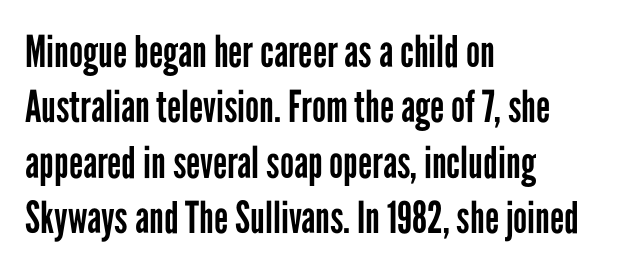
{"serif": "no", "italic": "no", "bold": "no", "weight": "regular", "width": "condensed", "stroke_contrast": "low", "x_height": "medium", "monospaced": "no", "underline": "no", "align": "left", "line_spacing": "normal", "line_spacing_ratio": 1.26, "letter_spacing": "normal", "letter_spacing_em": 0.0, "glyph_px": 44}
